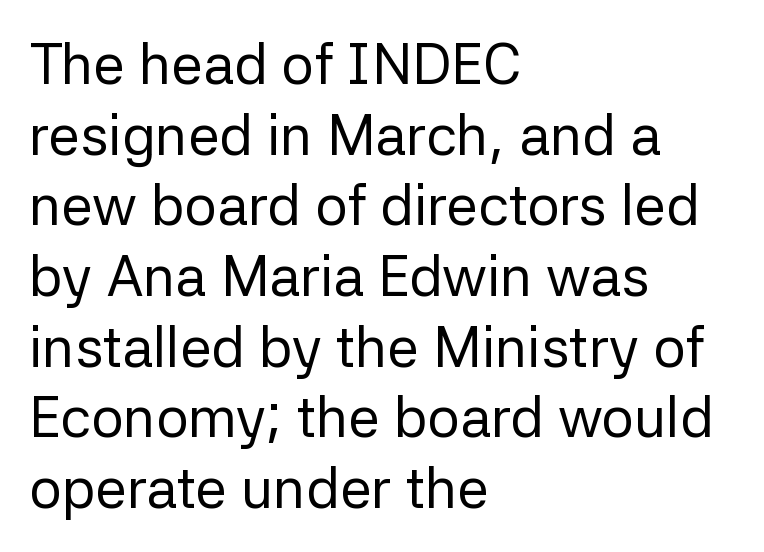
Stroke thickness stays within the range of a standard reading face or lighter. The lines in this sample share a left origin and differ only in where they stop. Words appear dense and cohesive because spacing is normal. The face used here is proportionally spaced, like ordinary book or web type. Grotesque or geometric, the face here clearly has no serifs.
